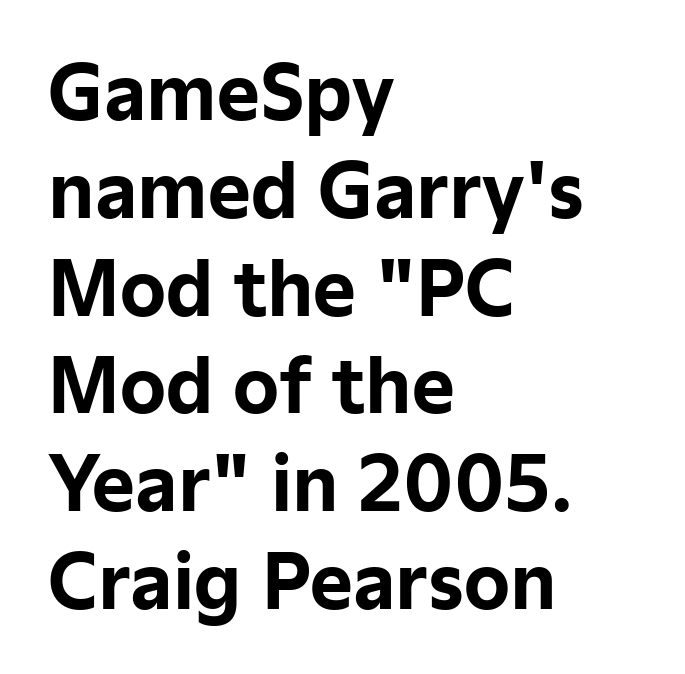
The glyphs in this specimen are sans serif. Notice how descenders clear the ascenders below comfortably — that's standard leading. The baseline area is clear. The passage shown has conventional tracking throughout. Proportional: the letters do not fall into vertical columns. Visually the block forms a straight wall on the left and a jagged coastline on the right.
